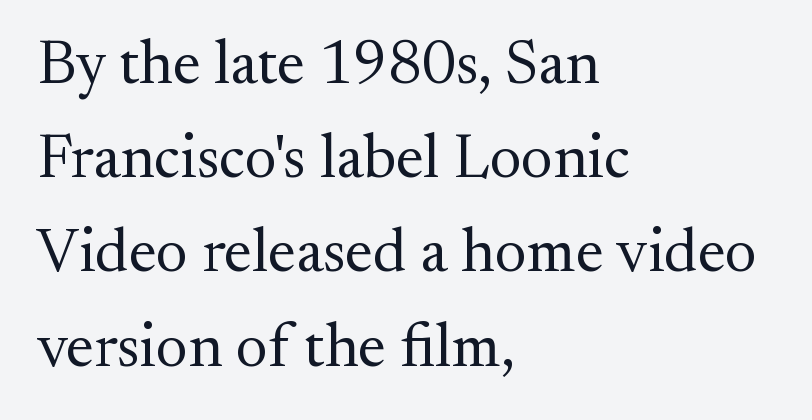
The image shows 62 px regular-weight serif type, upright; set left-aligned, normal line spacing (1.52x), normal letter spacing, not underlined; medium stroke contrast and a small x-height.
